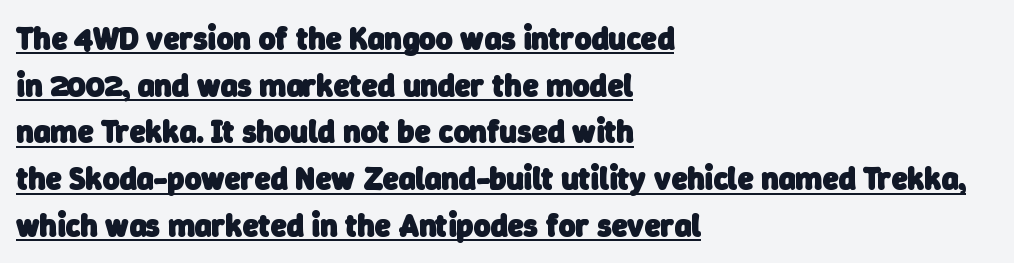
The image shows 32 px heavy sans-serif type; set left-aligned, normal line spacing (1.46x), normal letter spacing, underlined; low stroke contrast and a medium x-height.
